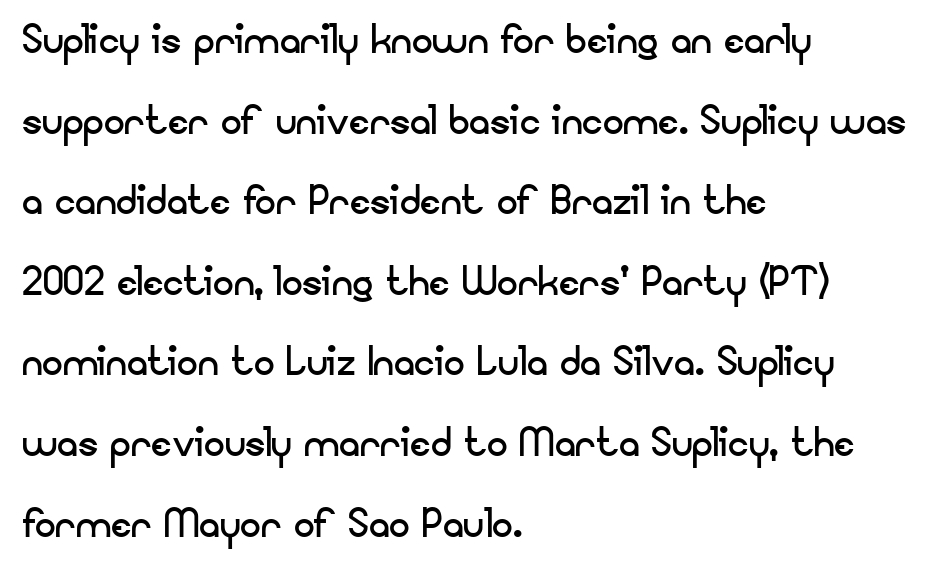
Q: Is the text bold? A: No.
Q: Is the text italic (slanted)? A: No, it is upright.
Q: Is the typeface a serif or a sans-serif typeface? A: Sans-serif.
Q: Is the text underlined? A: No.
Q: How is the paragraph aligned? A: Left-aligned.
Q: Is the spacing between letters normal or unusually wide? A: Normal.
Q: Is the spacing between lines tight, normal or loose? A: Normal.
Q: Width (condensed, normal, or wide)? A: Normal.
Q: Stroke contrast? A: Low.
Q: x-height? A: Small.
Q: Monospaced? A: No.
